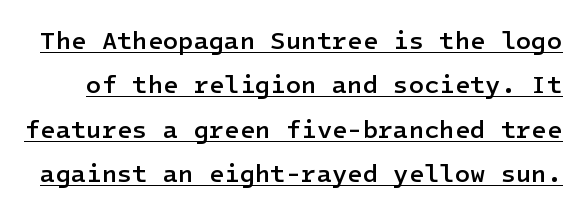
Quick note: underline on. If you drew a line through each stem, it would be perfectly vertical. The line texture is even and compact thanks to regular tracking. Stroke thickness is moderately raised; the sample reads as semibold.
